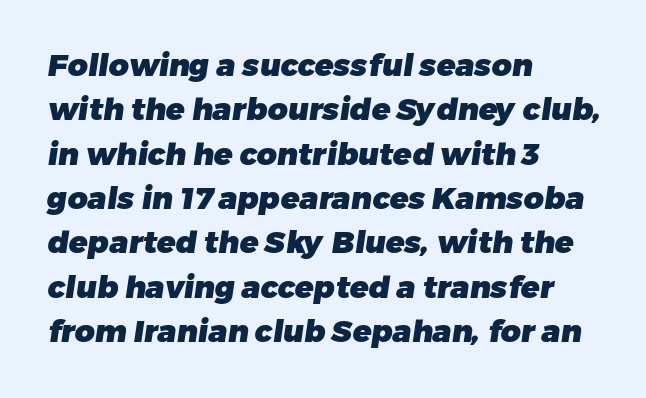
Q: Is the text bold? A: Yes.
Q: Is the typeface a serif or a sans-serif typeface? A: Sans-serif.
Q: Is the text underlined? A: No.
Q: How is the paragraph aligned? A: Left-aligned.
Q: Is the spacing between letters normal or unusually wide? A: Normal.
Q: Is the spacing between lines tight, normal or loose? A: Normal.
Q: Width (condensed, normal, or wide)? A: Normal.
Q: Stroke contrast? A: Low.
Q: x-height? A: Medium.
Q: Monospaced? A: No.
